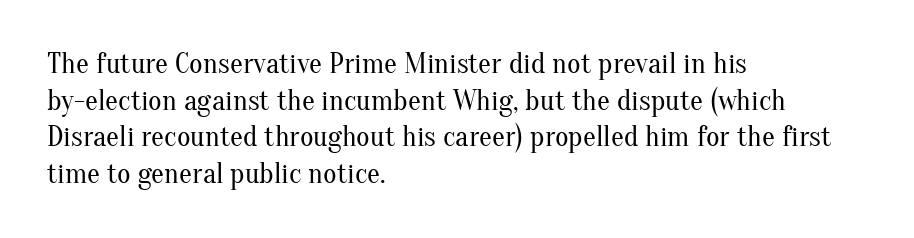
{"serif": "yes", "italic": "no", "bold": "no", "weight": "regular", "width": "normal", "stroke_contrast": "medium", "x_height": "small", "monospaced": "no", "underline": "no", "align": "left", "line_spacing": "normal", "line_spacing_ratio": 1.26, "letter_spacing": "normal", "letter_spacing_em": 0.0, "glyph_px": 29}
